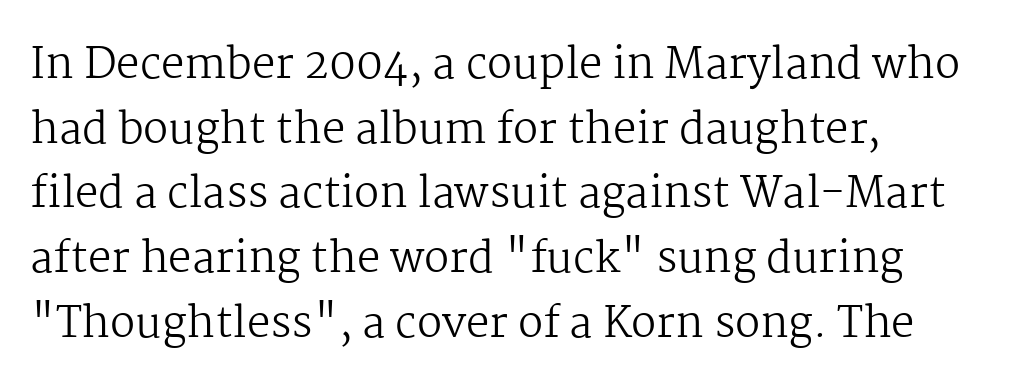
The image shows 42 px regular-weight serif type, upright; set left-aligned, normal line spacing (1.54x), normal letter spacing, not underlined; medium stroke contrast and a medium x-height.
